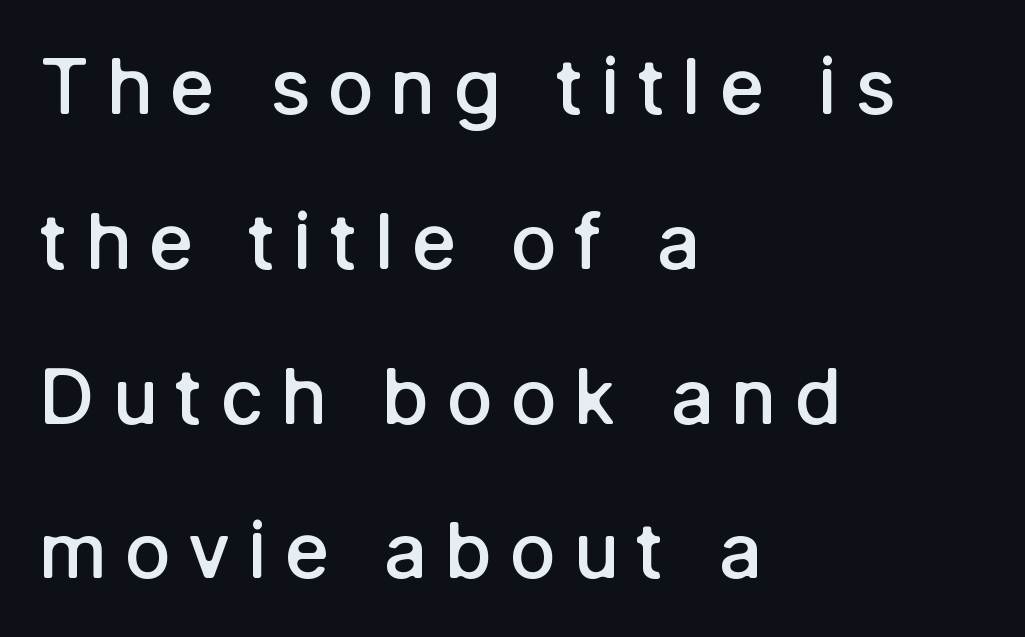
Letterform terminals end flat and unadorned throughout the passage. Designer's note — italics off, roman on. Note the varied advance widths — an 'i' is clearly narrower than an 'm'. The vertical gap from one line to the next is large. Has an underline been added? It has not. The compositor pushed each line to the left boundary.
